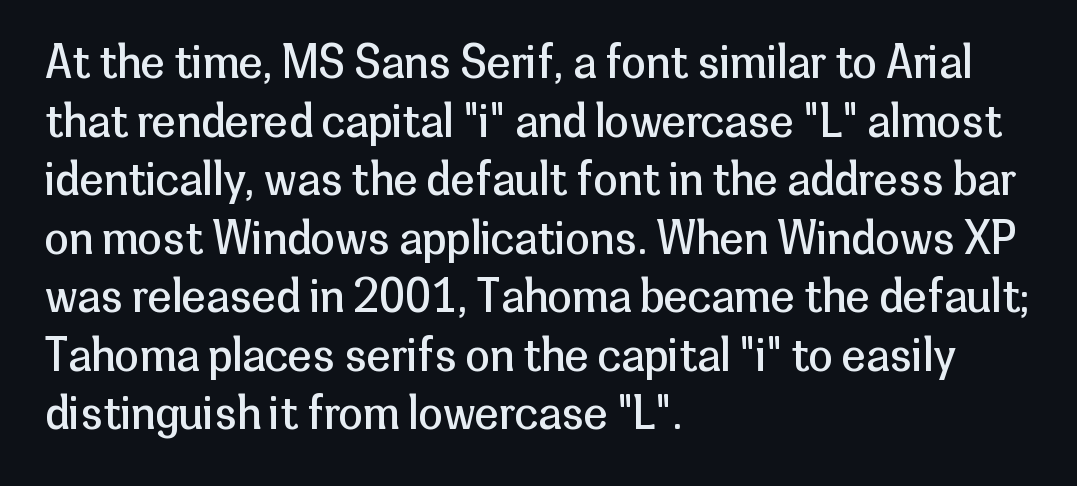
Q: Is the text bold? A: No.
Q: Is the text italic (slanted)? A: No, it is upright.
Q: Is the typeface a serif or a sans-serif typeface? A: Sans-serif.
Q: Is the text underlined? A: No.
Q: How is the paragraph aligned? A: Left-aligned.
Q: Is the spacing between letters normal or unusually wide? A: Normal.
Q: Is the spacing between lines tight, normal or loose? A: Normal.
Q: Width (condensed, normal, or wide)? A: Normal.
Q: Stroke contrast? A: Low.
Q: x-height? A: Medium.
Q: Monospaced? A: No.
